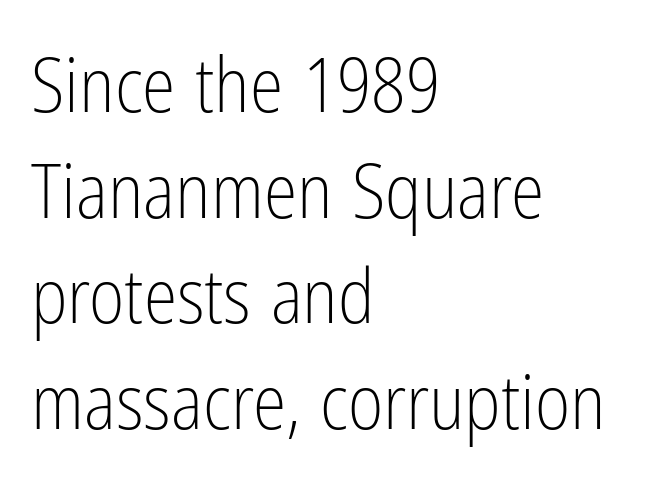
Q: Is the text bold? A: No.
Q: Is the text italic (slanted)? A: No, it is upright.
Q: Is the typeface a serif or a sans-serif typeface? A: Sans-serif.
Q: Is the text underlined? A: No.
Q: How is the paragraph aligned? A: Left-aligned.
Q: Is the spacing between letters normal or unusually wide? A: Normal.
Q: Is the spacing between lines tight, normal or loose? A: Normal.
Q: Width (condensed, normal, or wide)? A: Condensed.
Q: Stroke contrast? A: Low.
Q: x-height? A: Medium.
Q: Monospaced? A: No.
